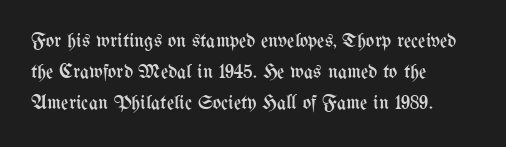
The image shows 20 px text type, upright; set left-aligned, normal line spacing (1.56x), normal letter spacing, not underlined.
